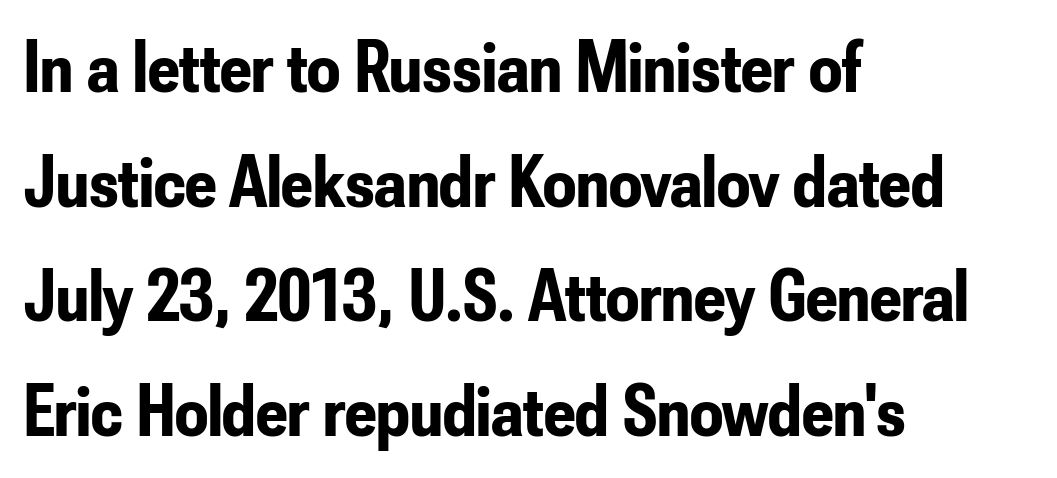
Q: Is the text bold? A: Yes.
Q: Is the text italic (slanted)? A: No, it is upright.
Q: Is the typeface a serif or a sans-serif typeface? A: Sans-serif.
Q: Is the text underlined? A: No.
Q: How is the paragraph aligned? A: Left-aligned.
Q: Is the spacing between letters normal or unusually wide? A: Normal.
Q: Is the spacing between lines tight, normal or loose? A: Normal.
Q: Width (condensed, normal, or wide)? A: Condensed.
Q: Stroke contrast? A: Low.
Q: x-height? A: Small.
Q: Monospaced? A: No.
